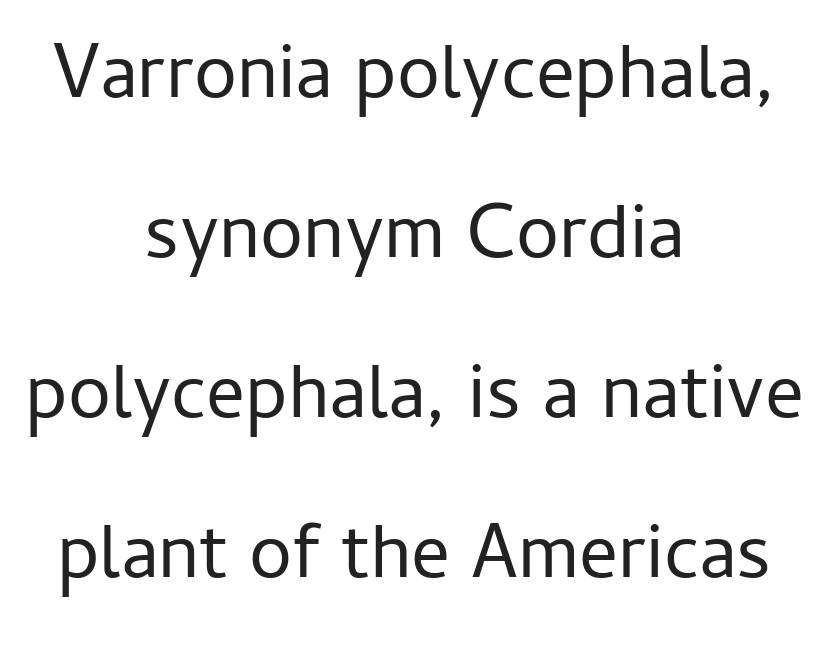
{"serif": "no", "italic": "no", "bold": "no", "weight": "regular", "width": "normal", "stroke_contrast": "low", "x_height": "medium", "monospaced": "no", "underline": "no", "align": "center", "line_spacing": "loose", "line_spacing_ratio": 2.08, "letter_spacing": "normal", "letter_spacing_em": 0.0, "glyph_px": 77}
